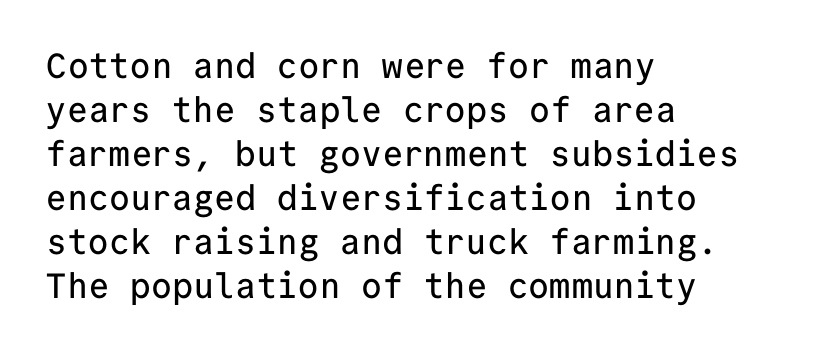
The image shows 35 px sans-serif type, upright, monospaced; set left-aligned, normal line spacing (1.26x), normal letter spacing, not underlined; low stroke contrast and a medium x-height.
